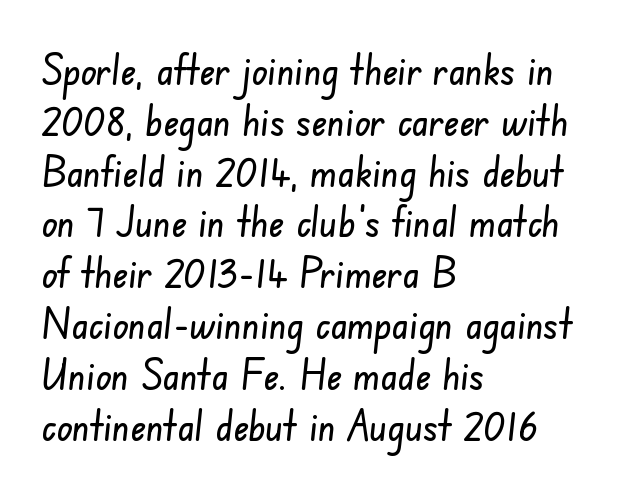
Q: Is the typeface a serif or a sans-serif typeface? A: Sans-serif.
Q: Is the text underlined? A: No.
Q: How is the paragraph aligned? A: Left-aligned.
Q: Is the spacing between letters normal or unusually wide? A: Normal.
Q: Width (condensed, normal, or wide)? A: Condensed.
Q: Stroke contrast? A: Low.
Q: x-height? A: Small.
Q: Monospaced? A: No.
